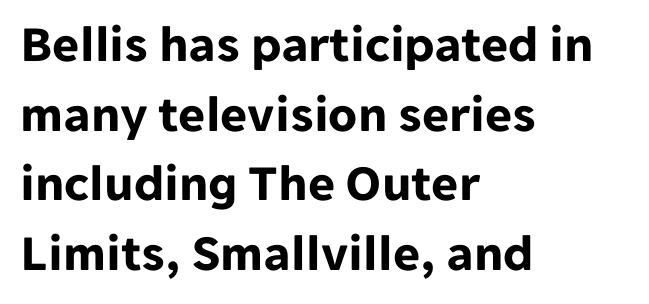
Q: Is the text bold? A: Yes.
Q: Is the text italic (slanted)? A: No, it is upright.
Q: Is the typeface a serif or a sans-serif typeface? A: Sans-serif.
Q: Is the text underlined? A: No.
Q: How is the paragraph aligned? A: Left-aligned.
Q: Is the spacing between letters normal or unusually wide? A: Normal.
Q: Is the spacing between lines tight, normal or loose? A: Normal.
Q: Width (condensed, normal, or wide)? A: Normal.
Q: Stroke contrast? A: Low.
Q: x-height? A: Medium.
Q: Monospaced? A: No.
